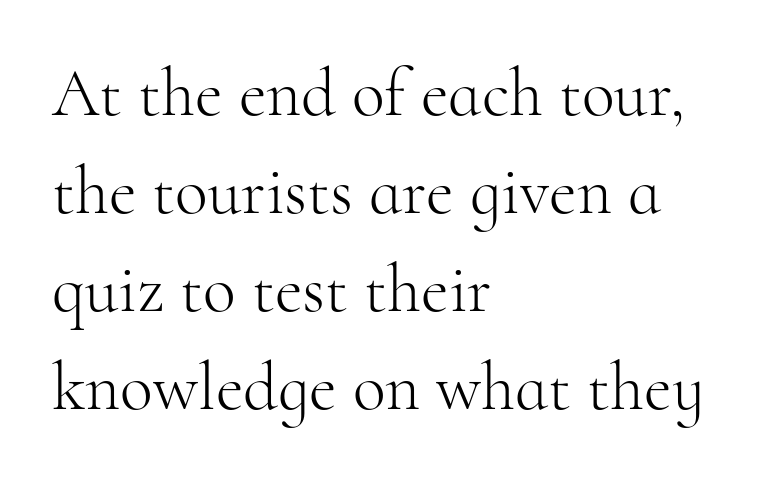
The image shows 68 px light serif type, upright; set left-aligned, normal line spacing (1.44x), normal letter spacing, not underlined; high stroke contrast and a small x-height.
